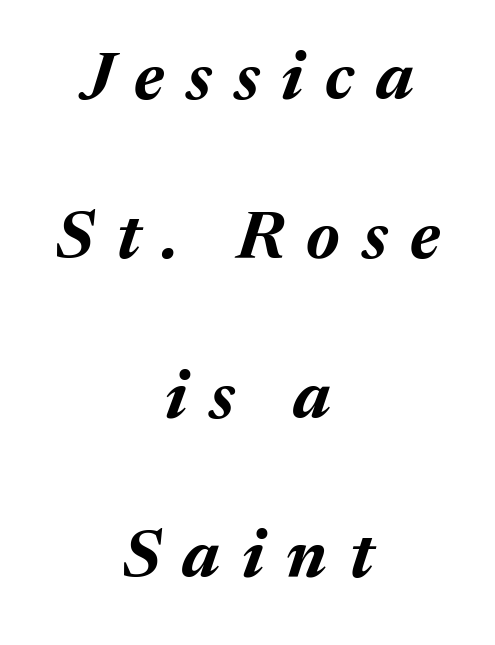
{"italic": "yes", "lean": "right", "slant_degrees": 17, "bold": "yes", "weight": "bold", "width": "normal", "stroke_contrast": "medium", "x_height": "medium", "monospaced": "no", "underline": "no", "align": "center", "line_spacing": "loose", "line_spacing_ratio": 2.38, "letter_spacing": "wide", "letter_spacing_em": 0.33, "glyph_px": 67}
